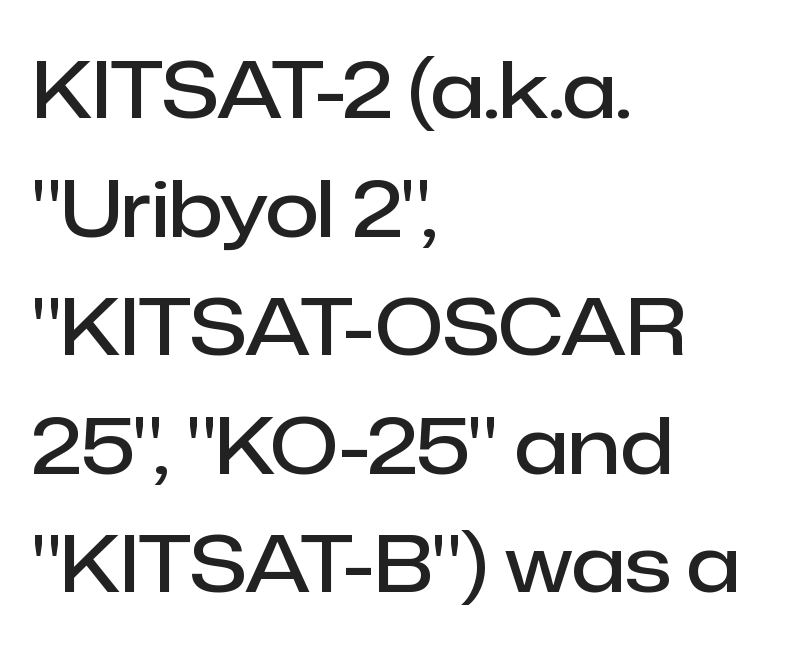
Between one letter and the next there's only the usual sliver of space. The space directly below the letters is spotless. Caption: multi-line text, flush left, ragged right. Weight: semibold (demi). Regular leading.
